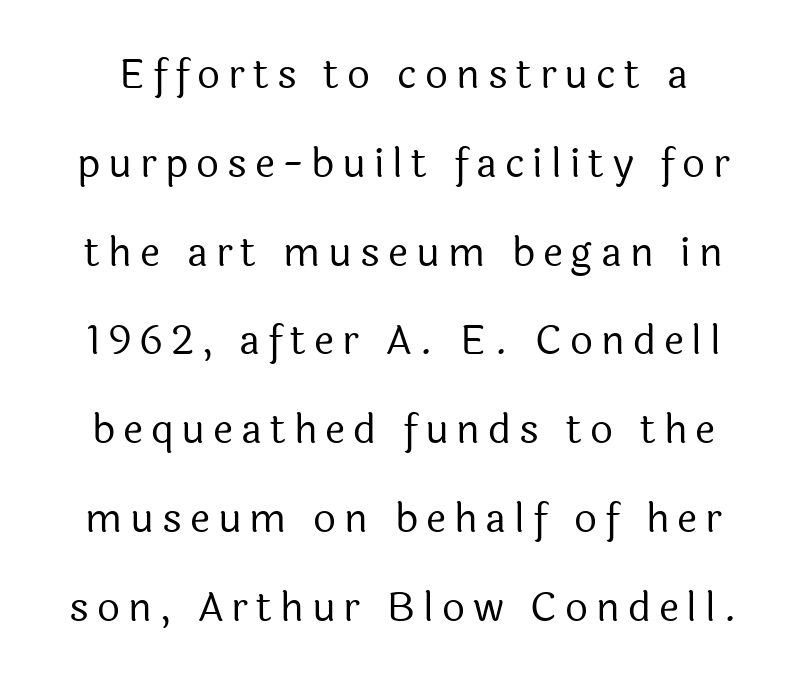
The image shows 40 px regular-weight sans-serif type, upright; set loose line spacing (2.22x), unusually wide letter spacing (+0.2 em), not underlined; a medium x-height.
